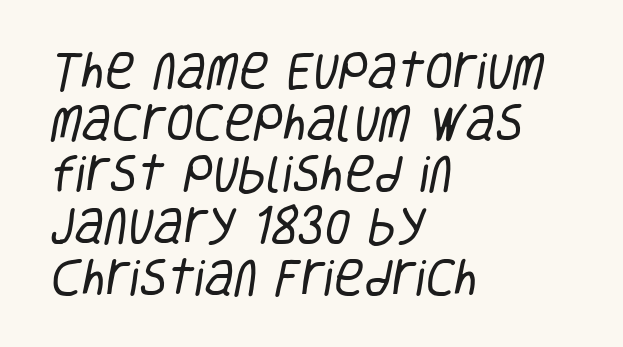
{"serif": "no", "bold": "no", "weight": "regular", "width": "condensed", "stroke_contrast": "low", "x_height": "large", "monospaced": "no", "underline": "no", "align": "left", "line_spacing": "normal", "line_spacing_ratio": 1.26, "letter_spacing": "normal", "letter_spacing_em": 0.0, "glyph_px": 41}
